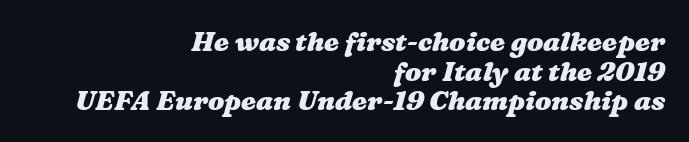
The strip under each line holds only bare page. All the whitespace from short lines collects on the left. Is there much room between lines? No — they nearly touch. Its strokes are broad and dark, the hallmark of bold type. Nobody touched the tracking dial on this one.
